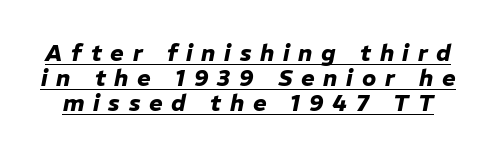
{"italic": "yes", "lean": "right", "slant_degrees": 11, "bold": "yes", "underline": "yes", "line_spacing": "tight", "line_spacing_ratio": 1.08, "letter_spacing": "wide", "letter_spacing_em": 0.38, "glyph_px": 23}
